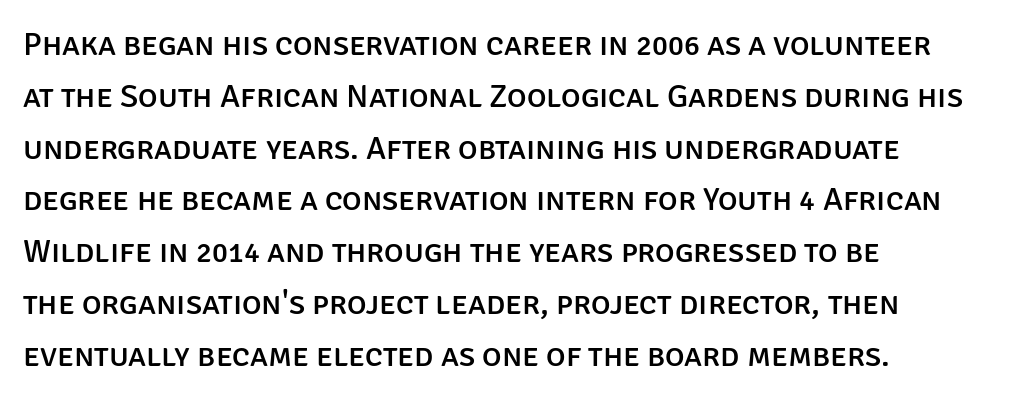
Q: Is the text italic (slanted)? A: No, it is upright.
Q: Is the typeface a serif or a sans-serif typeface? A: Sans-serif.
Q: Is the text underlined? A: No.
Q: How is the paragraph aligned? A: Left-aligned.
Q: Is the spacing between letters normal or unusually wide? A: Normal.
Q: Is the spacing between lines tight, normal or loose? A: Normal.
Q: Width (condensed, normal, or wide)? A: Normal.
Q: Stroke contrast? A: Low.
Q: x-height? A: Large.
Q: Monospaced? A: No.
